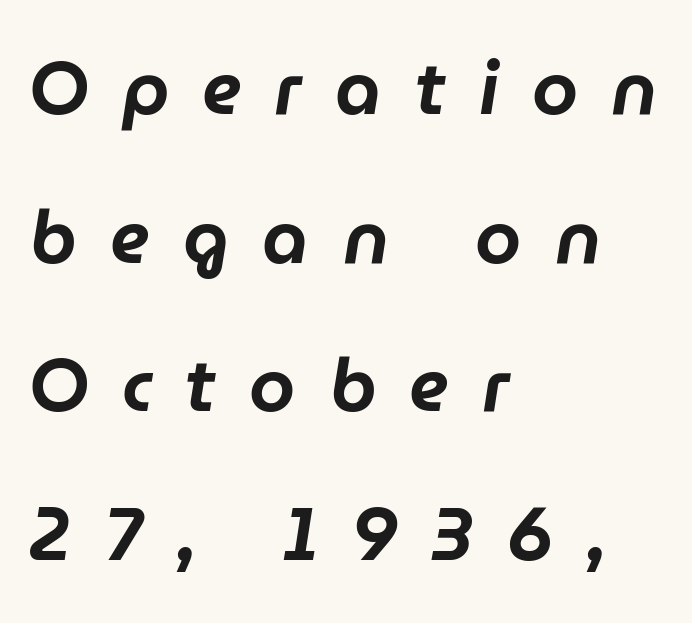
{"italic": "yes", "lean": "right", "slant_degrees": 9, "width": "normal", "stroke_contrast": "low", "x_height": "medium", "monospaced": "no", "underline": "no", "align": "left", "line_spacing": "loose", "line_spacing_ratio": 2.01, "letter_spacing": "wide", "letter_spacing_em": 0.45, "glyph_px": 74}
